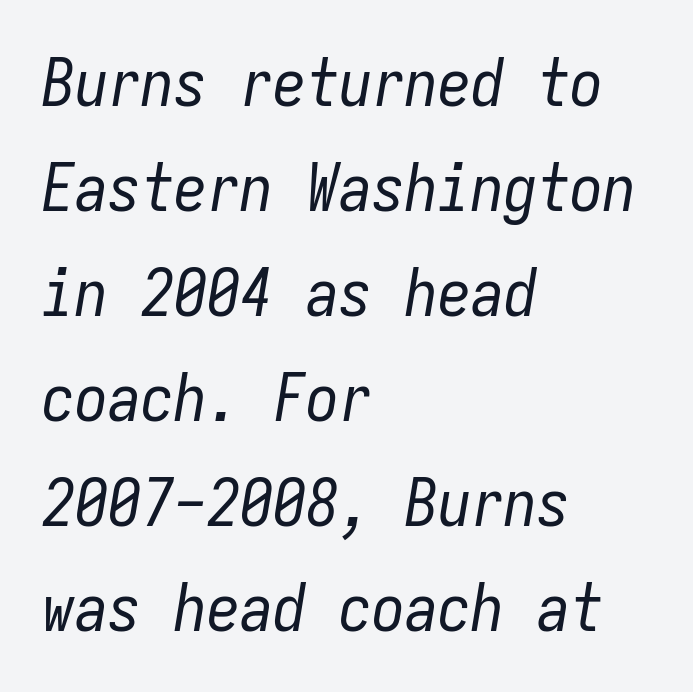
The image shows 66 px regular-weight, condensed type, italic (leaning right), monospaced; set left-aligned, normal line spacing (1.59x), normal letter spacing, not underlined; low stroke contrast and a medium x-height.
